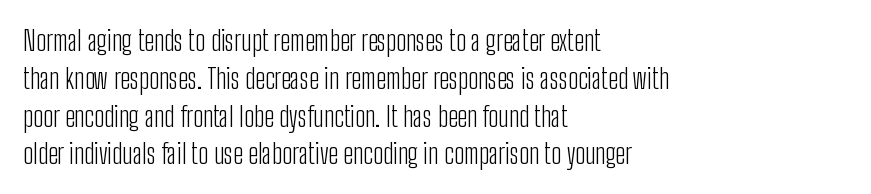
Q: Is the text bold? A: No.
Q: Is the text italic (slanted)? A: No, it is upright.
Q: Is the typeface a serif or a sans-serif typeface? A: Sans-serif.
Q: Is the text underlined? A: No.
Q: How is the paragraph aligned? A: Left-aligned.
Q: Is the spacing between letters normal or unusually wide? A: Normal.
Q: Is the spacing between lines tight, normal or loose? A: Normal.
Q: Width (condensed, normal, or wide)? A: Condensed.
Q: Stroke contrast? A: Low.
Q: x-height? A: Medium.
Q: Monospaced? A: No.
